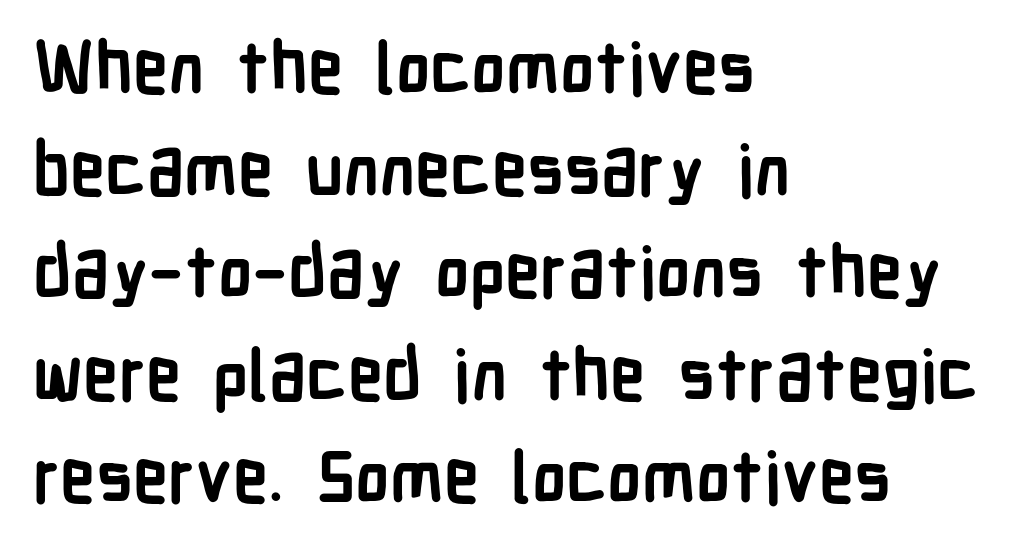
{"serif": "no", "italic": "no", "bold": "yes", "weight": "semibold", "width": "condensed", "stroke_contrast": "low", "x_height": "medium", "monospaced": "no", "underline": "no", "align": "left", "line_spacing": "normal", "line_spacing_ratio": 1.44, "letter_spacing": "normal", "letter_spacing_em": 0.0, "glyph_px": 71}
